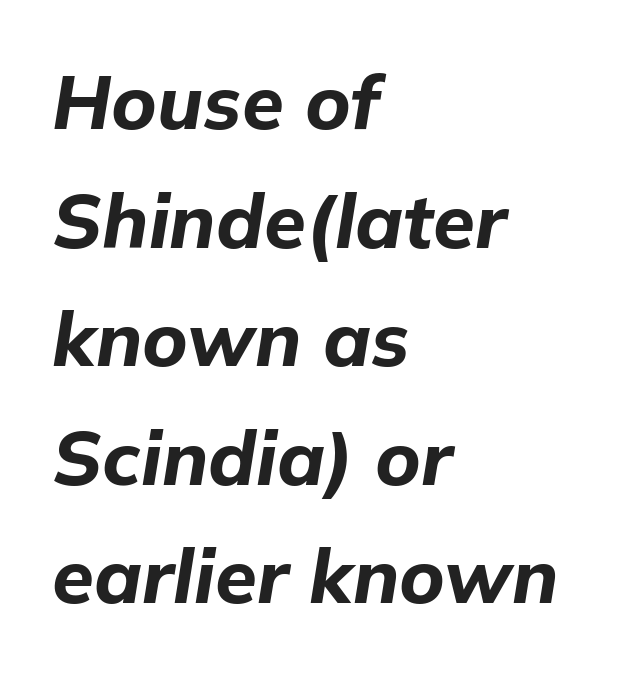
The image shows 76 px bold type, italic (leaning right); set left-aligned, normal line spacing (1.56x), normal letter spacing, not underlined; low stroke contrast and a medium x-height.
